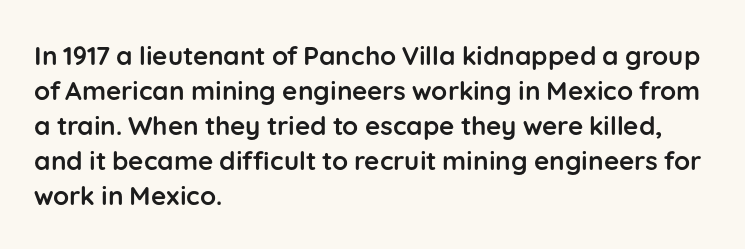
The image shows 26 px bold type, upright; set left-aligned, normal line spacing (1.35x), normal letter spacing, not underlined.
